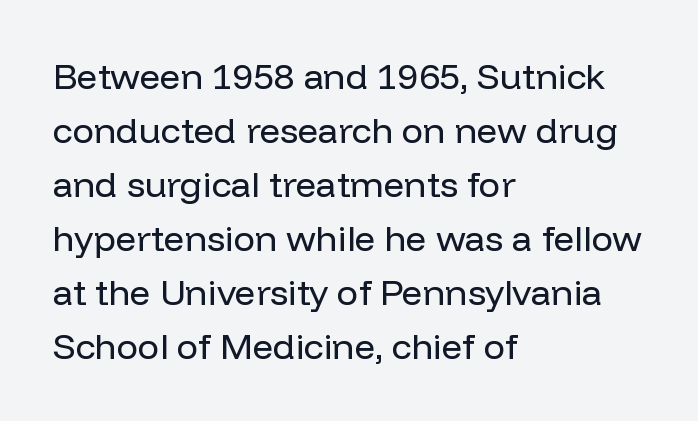
Type without underlining. The face looks like a standard text weight, possibly lighter. A sans-serif font was chosen for this passage. Whoever set this chose a conventional vertical rhythm.
